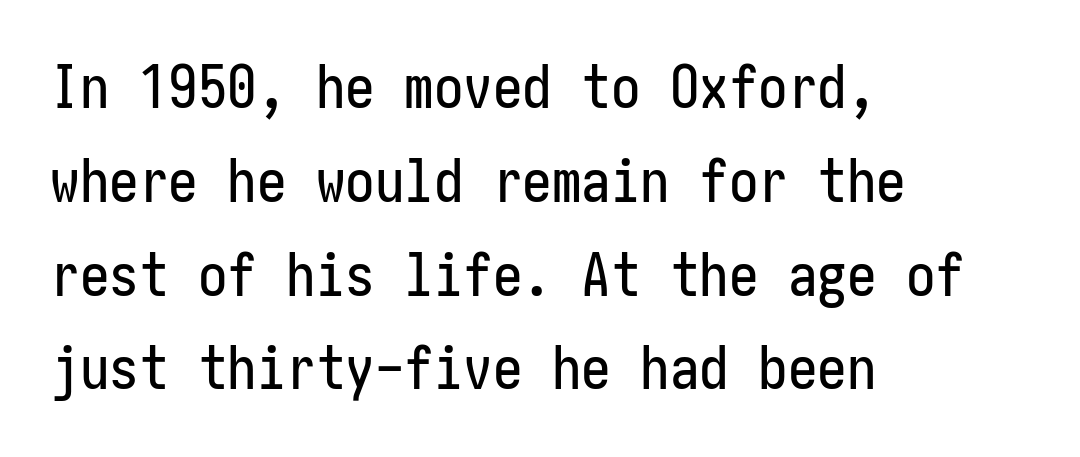
{"serif": "no", "italic": "no", "width": "condensed", "stroke_contrast": "low", "x_height": "medium", "underline": "no", "align": "left", "line_spacing": "normal", "line_spacing_ratio": 1.59, "letter_spacing": "normal", "letter_spacing_em": 0.0, "glyph_px": 59}
